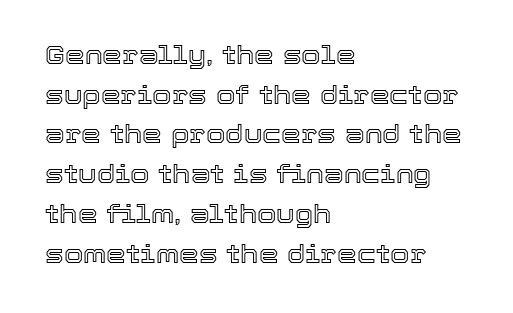
{"italic": "no", "underline": "no", "align": "left", "line_spacing": "normal", "line_spacing_ratio": 1.59, "letter_spacing": "normal", "letter_spacing_em": 0.0, "glyph_px": 25}
